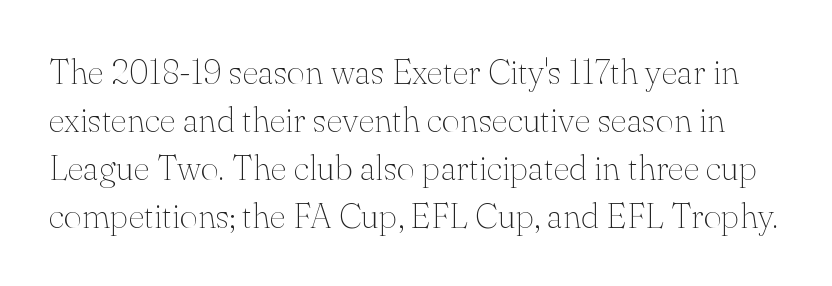
Q: Is the text bold? A: No.
Q: Is the text italic (slanted)? A: No, it is upright.
Q: Is the typeface a serif or a sans-serif typeface? A: Serif.
Q: Is the text underlined? A: No.
Q: Is the spacing between letters normal or unusually wide? A: Normal.
Q: Is the spacing between lines tight, normal or loose? A: Normal.
Q: Width (condensed, normal, or wide)? A: Normal.
Q: Stroke contrast? A: Medium.
Q: x-height? A: Small.
Q: Monospaced? A: No.
